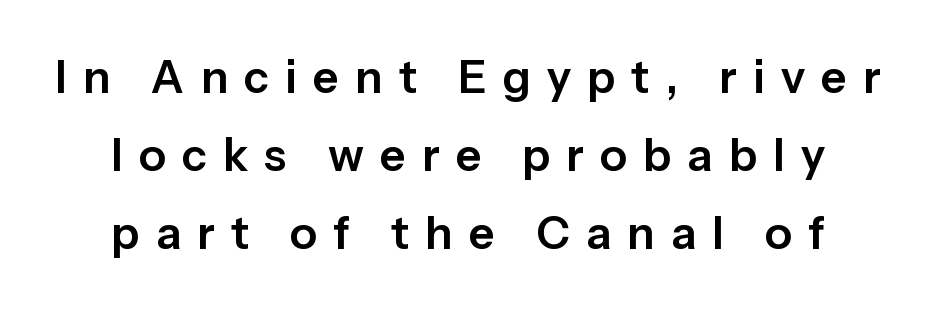
Q: Is the text italic (slanted)? A: No, it is upright.
Q: Is the typeface a serif or a sans-serif typeface? A: Sans-serif.
Q: Is the text underlined? A: No.
Q: Is the spacing between letters normal or unusually wide? A: Unusually wide.
Q: Width (condensed, normal, or wide)? A: Normal.
Q: Stroke contrast? A: Low.
Q: x-height? A: Medium.
Q: Monospaced? A: No.
